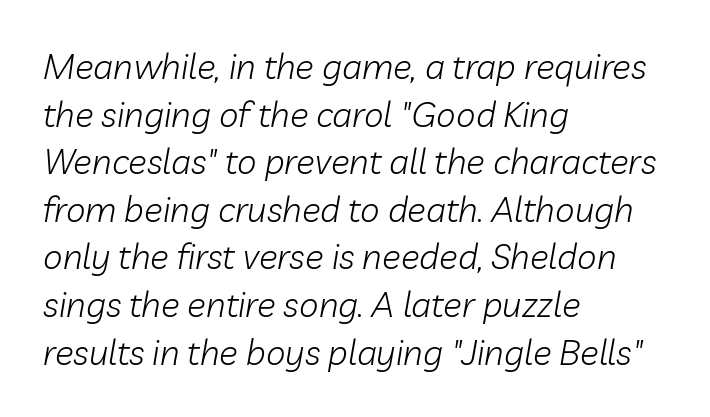
Line starts are locked; line ends wander. The rows are spaced the way most documents space them. No heavy texture on the line: the type isn't bold. An italicized treatment has been applied to the whole sample. Rule under the text: the space is simply empty.
